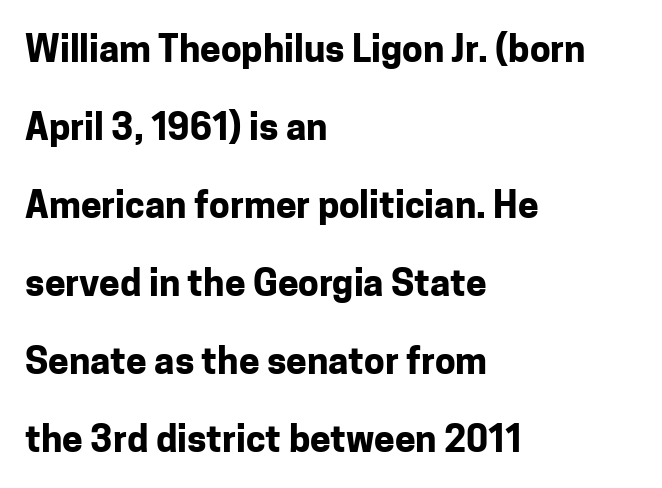
Does the type have serifs? No, each stem ends abruptly. Heavy, bold letterforms. Look at the tracking — it's just the regular setting, nothing added. Bare-footed words on every line. This is the regular roman posture of the typeface. The letters advance in unequal steps, a hallmark of proportional type.
